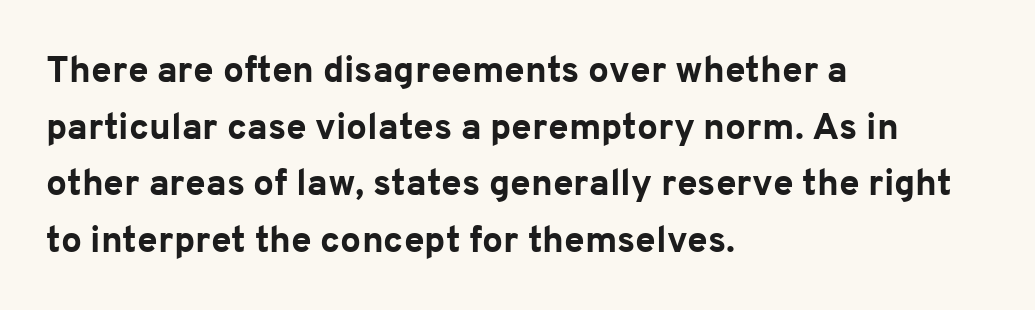
Q: Is the text bold? A: Yes.
Q: Is the text italic (slanted)? A: No, it is upright.
Q: Is the typeface a serif or a sans-serif typeface? A: Sans-serif.
Q: Is the text underlined? A: No.
Q: How is the paragraph aligned? A: Left-aligned.
Q: Is the spacing between letters normal or unusually wide? A: Normal.
Q: Is the spacing between lines tight, normal or loose? A: Normal.
Q: Width (condensed, normal, or wide)? A: Normal.
Q: Stroke contrast? A: Low.
Q: x-height? A: Medium.
Q: Monospaced? A: No.
